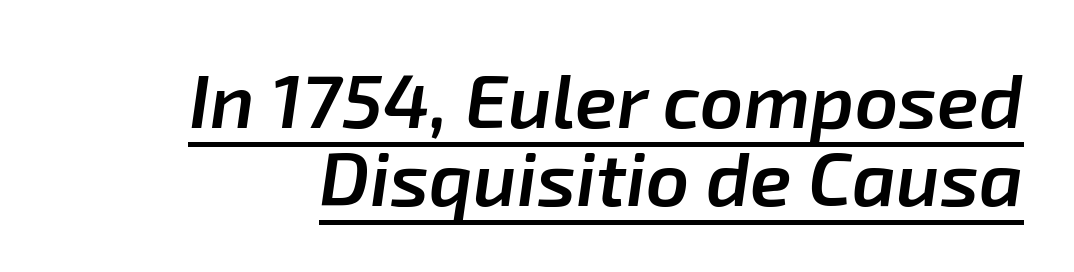
Q: Is the text bold? A: Semi-bold.
Q: Is the text italic (slanted)? A: Yes, it leans right by about 8 degrees.
Q: Is the text underlined? A: Yes.
Q: Is the spacing between letters normal or unusually wide? A: Normal.
Q: Is the spacing between lines tight, normal or loose? A: Tight.
Q: Width (condensed, normal, or wide)? A: Normal.
Q: Stroke contrast? A: Low.
Q: x-height? A: Medium.
Q: Monospaced? A: No.
